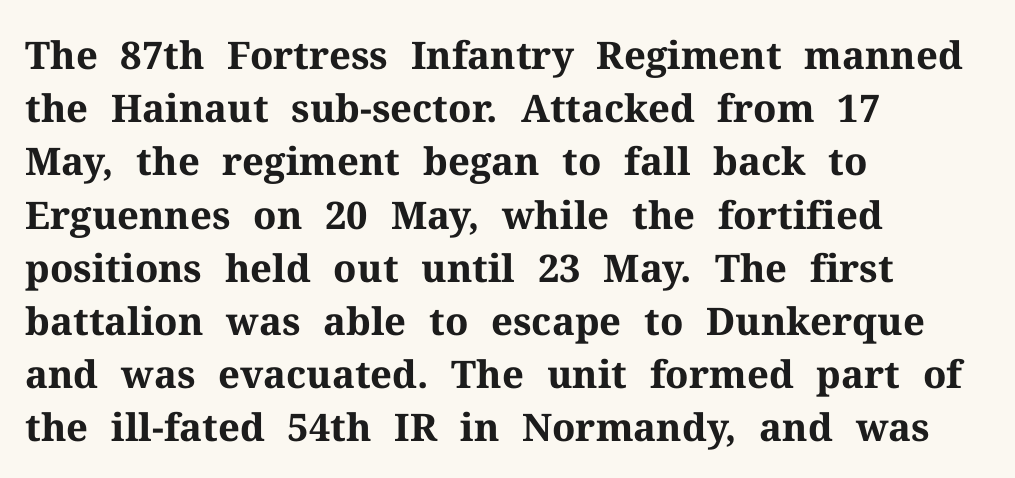
Q: Is the text bold? A: Yes.
Q: Is the text italic (slanted)? A: No, it is upright.
Q: Is the typeface a serif or a sans-serif typeface? A: Serif.
Q: Is the text underlined? A: No.
Q: How is the paragraph aligned? A: Left-aligned.
Q: Is the spacing between letters normal or unusually wide? A: Normal.
Q: Is the spacing between lines tight, normal or loose? A: Normal.
Q: Width (condensed, normal, or wide)? A: Normal.
Q: Stroke contrast? A: Medium.
Q: x-height? A: Medium.
Q: Monospaced? A: No.
